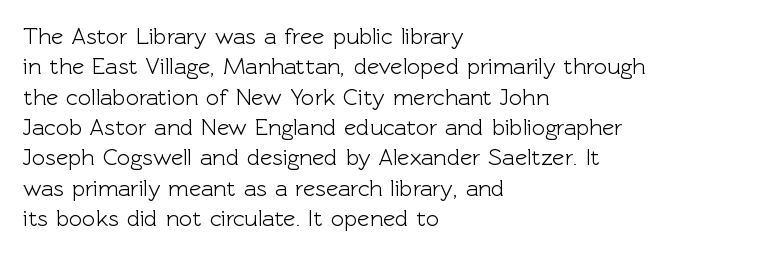
The image shows 23 px text type, upright; set left-aligned, normal line spacing (1.32x), normal letter spacing, not underlined.
